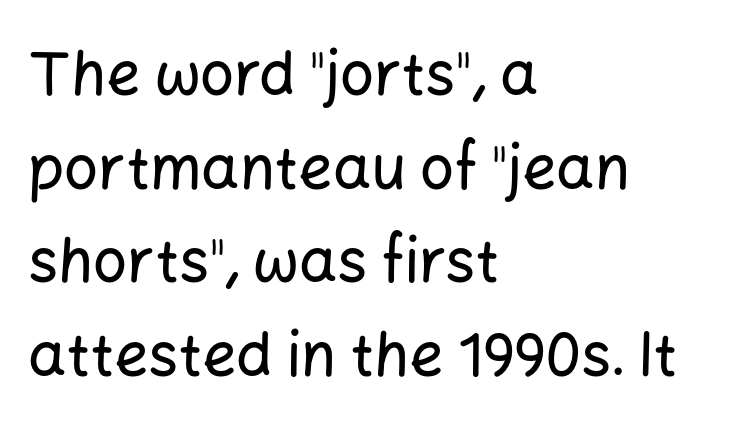
Q: Is the text italic (slanted)? A: No, it is upright.
Q: Is the typeface a serif or a sans-serif typeface? A: Sans-serif.
Q: Is the text underlined? A: No.
Q: How is the paragraph aligned? A: Left-aligned.
Q: Is the spacing between letters normal or unusually wide? A: Normal.
Q: Is the spacing between lines tight, normal or loose? A: Normal.
Q: Width (condensed, normal, or wide)? A: Normal.
Q: Stroke contrast? A: Low.
Q: x-height? A: Medium.
Q: Monospaced? A: No.
